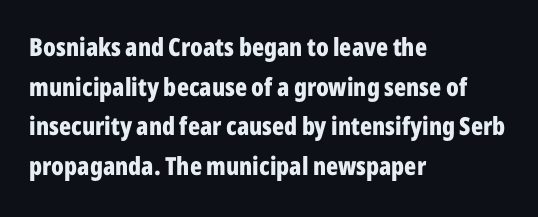
{"italic": "no", "bold": "yes", "underline": "no", "align": "left", "line_spacing": "normal", "line_spacing_ratio": 1.59, "letter_spacing": "normal", "letter_spacing_em": 0.0, "glyph_px": 25}
